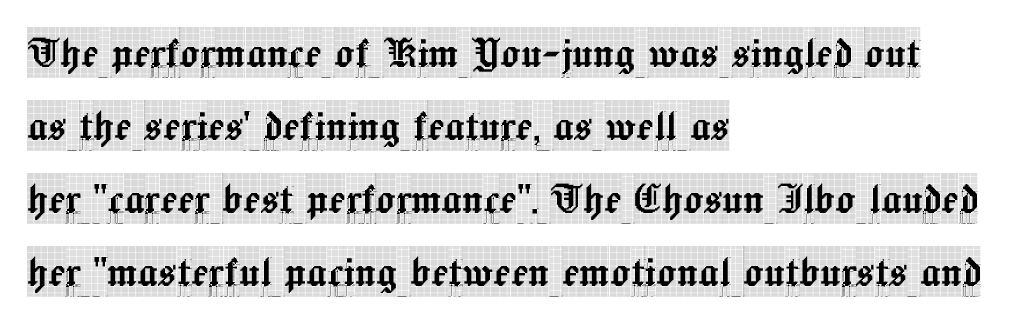
{"serif": "yes", "italic": "no", "width": "condensed", "x_height": "large", "monospaced": "no", "underline": "no", "align": "left", "line_spacing": "normal", "line_spacing_ratio": 1.46, "letter_spacing": "normal", "letter_spacing_em": 0.0, "glyph_px": 50}
